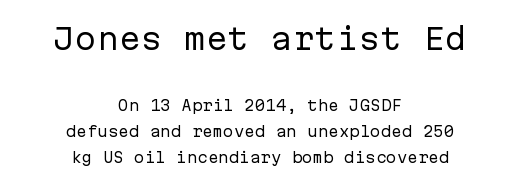
Q: Is the text bold? A: No.
Q: Is the text italic (slanted)? A: No, it is upright.
Q: Is the typeface a serif or a sans-serif typeface? A: Sans-serif.
Q: Is the text underlined? A: No.
Q: How is the paragraph aligned? A: Centered.
Q: Is the spacing between letters normal or unusually wide? A: Normal.
Q: Which block of text is set in a larger size, the first (top) or the second (bottom)? A: The first (top) one.
Q: Width (condensed, normal, or wide)? A: Normal.
Q: Stroke contrast? A: Low.
Q: x-height? A: Medium.
Q: Monospaced? A: Yes.
